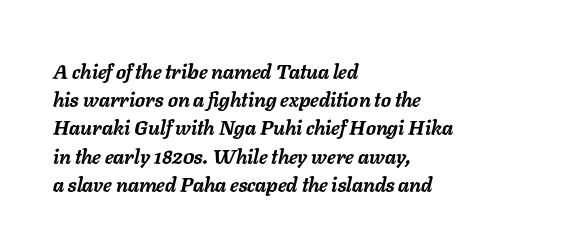
Q: Is the text bold? A: Yes.
Q: Is the text italic (slanted)? A: Yes, it leans right by about 11 degrees.
Q: Is the text underlined? A: No.
Q: How is the paragraph aligned? A: Left-aligned.
Q: Is the spacing between letters normal or unusually wide? A: Normal.
Q: Is the spacing between lines tight, normal or loose? A: Normal.
